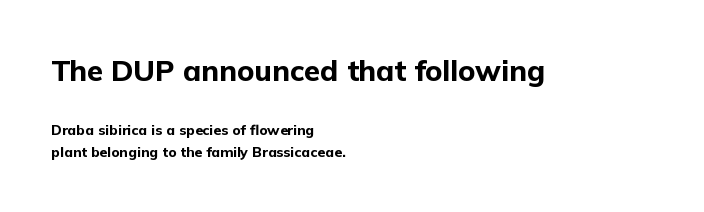
Q: Is the text bold? A: Yes.
Q: Is the text italic (slanted)? A: No, it is upright.
Q: Is the typeface a serif or a sans-serif typeface? A: Sans-serif.
Q: Is the text underlined? A: No.
Q: How is the paragraph aligned? A: Left-aligned.
Q: Is the spacing between letters normal or unusually wide? A: Normal.
Q: Is the spacing between lines tight, normal or loose? A: Normal.
Q: Which block of text is set in a larger size, the first (top) or the second (bottom)? A: The first (top) one.
Q: Width (condensed, normal, or wide)? A: Normal.
Q: Stroke contrast? A: Low.
Q: x-height? A: Medium.
Q: Monospaced? A: No.
